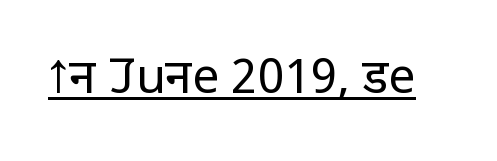
Q: Is the text bold? A: No.
Q: Is the text italic (slanted)? A: No, it is upright.
Q: Is the typeface a serif or a sans-serif typeface? A: Sans-serif.
Q: Is the text underlined? A: Yes.
Q: Is the spacing between letters normal or unusually wide? A: Normal.
Q: Width (condensed, normal, or wide)? A: Normal.
Q: Stroke contrast? A: Low.
Q: x-height? A: Large.
Q: Monospaced? A: No.
